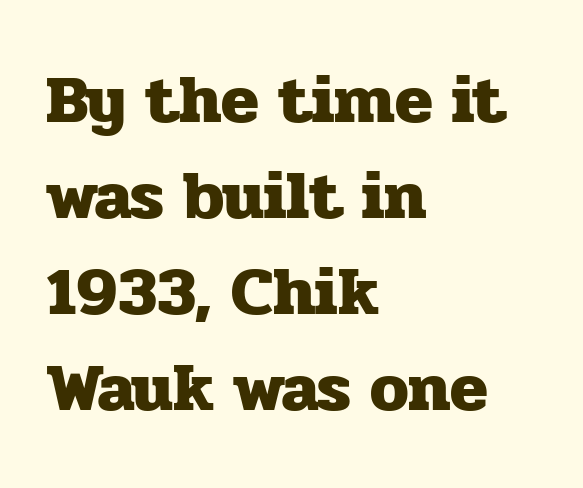
Students, observe: this is what conventionally led text looks like. Lines of text with bare space underneath. Every letter is thick-stroked: bold, no question. Think of a printed novel: that variable character pitch is what you see here. In CSS terms this would be text-align: left.
